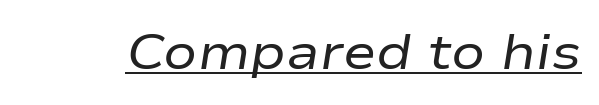
The image shows 50 px regular-weight, wide type, italic (leaning right); set normal letter spacing, underlined; low stroke contrast and a medium x-height.
